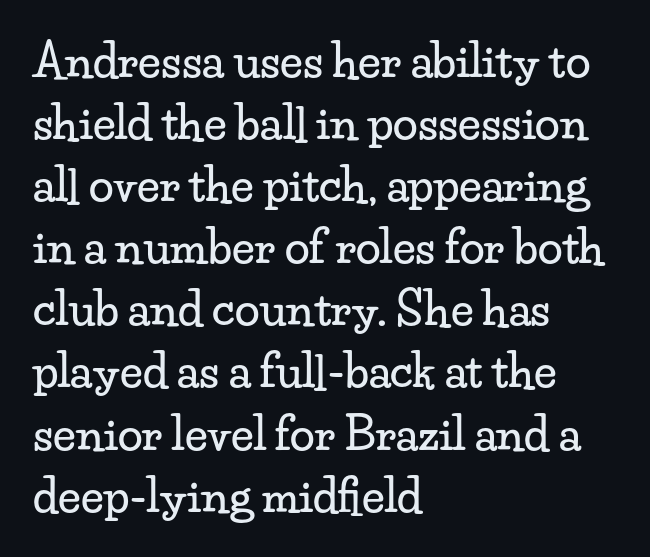
Q: Is the text italic (slanted)? A: No, it is upright.
Q: Is the typeface a serif or a sans-serif typeface? A: Serif.
Q: Is the text underlined? A: No.
Q: How is the paragraph aligned? A: Left-aligned.
Q: Is the spacing between letters normal or unusually wide? A: Normal.
Q: Is the spacing between lines tight, normal or loose? A: Normal.
Q: Width (condensed, normal, or wide)? A: Wide.
Q: Stroke contrast? A: Low.
Q: x-height? A: Small.
Q: Monospaced? A: No.
